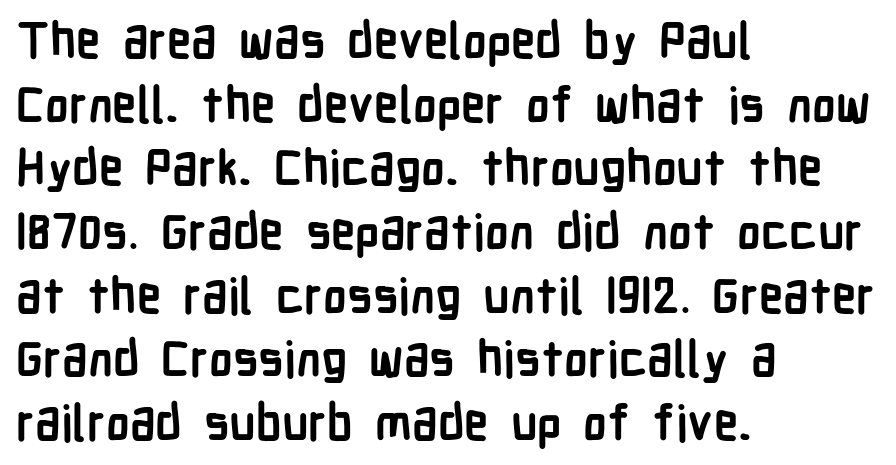
Caption: multi-line text, flush left, ragged right. Check the space under the baseline: it is left empty. Does extra space separate the letters? No, they use regular spacing. A typesetter would call this proportional, since set widths differ per character.
